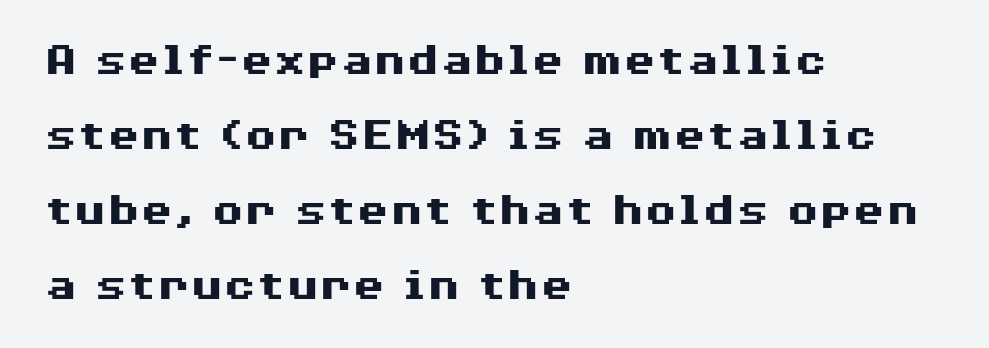
Do the characters align in a grid? No, the font is proportional. The text was rendered using a sans face with plain stroke endings. The area under the type is left untouched. Summary of weight: heavy, a full bold. Caption: standard tracking, unaltered.
